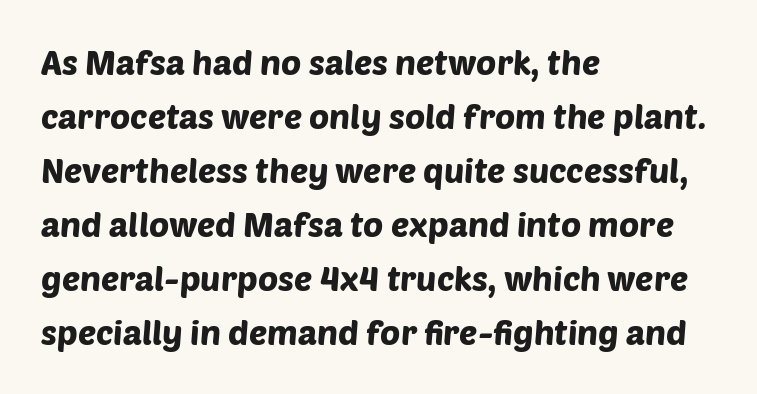
Each row of text sits above clean, open space. The characters display no serif detailing; their extremities are plain. The line texture is even and compact thanks to regular tracking. Spacing verdict: proportional, widths tailored to each character. Interline gaps are of average width in this sample.
